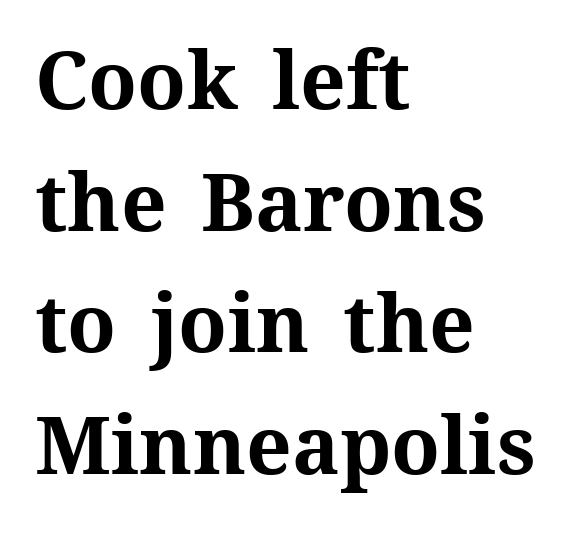
The rows are spaced the way most documents space them. If you drew a line through each stem, it would be perfectly vertical. Alignment: flush left. No extra tracking has been applied to these lines.
